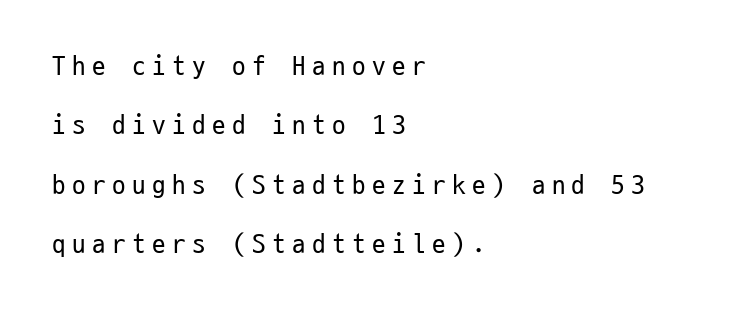
Any mark beneath the type? The region is blank. This is roman type, the default non-slanted kind. The paragraph has a hard left edge and a soft right edge. On a weight scale, this lands at 450 or below. In terms of leading, this rendering errs on the spacious side.
